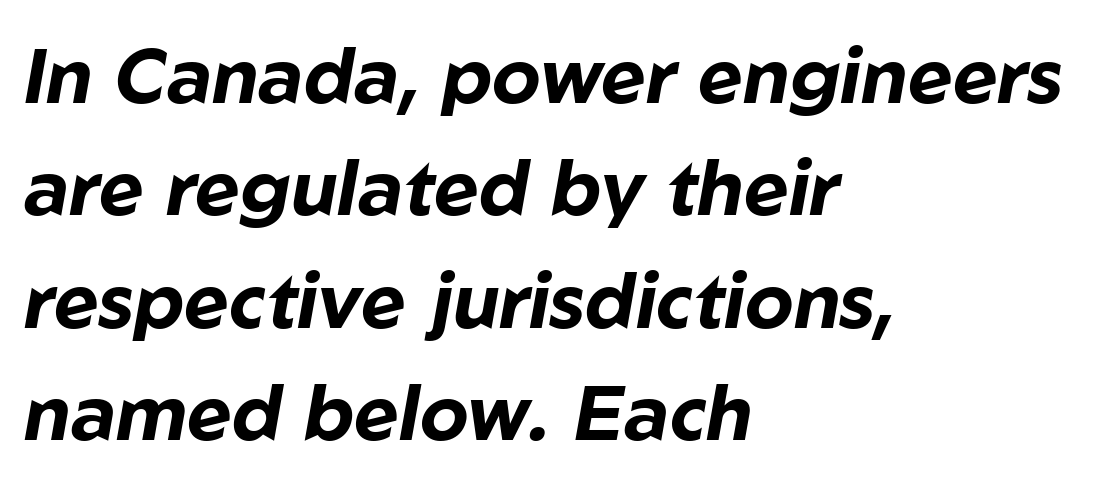
The image shows 77 px bold type, italic (leaning right); set left-aligned, normal line spacing (1.46x), normal letter spacing, not underlined; low stroke contrast and a medium x-height.
